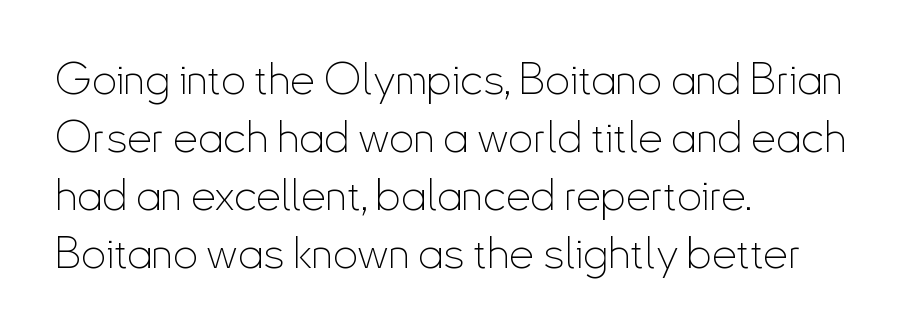
The gaps between neighbouring characters are ordinary and unremarkable. Upright lettering throughout. Plain, unruled lines of type. You could not count columns in this text — the font is proportionally spaced. A classic flush-left, rag-right setting is used for this passage.
